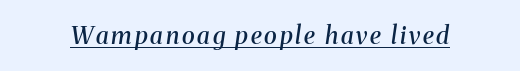
Q: Is the text bold? A: Semi-bold.
Q: Is the text italic (slanted)? A: Yes, it leans right by about 8 degrees.
Q: Is the text underlined? A: Yes.
